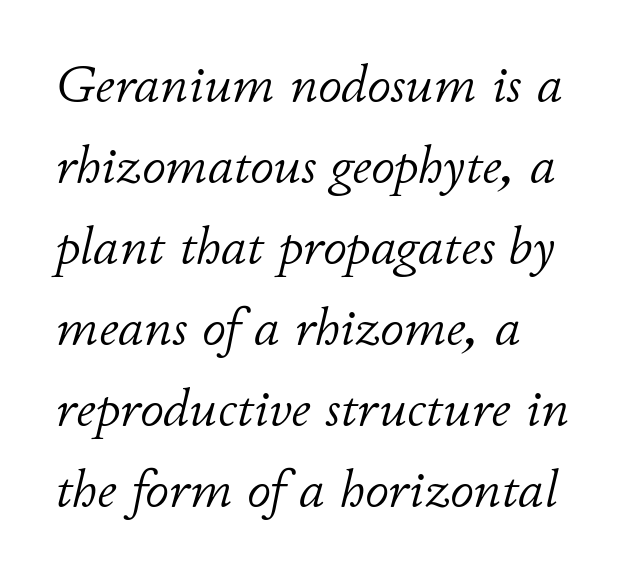
The image shows 53 px light type, italic (leaning right); set normal line spacing (1.53x), normal letter spacing, not underlined; low stroke contrast and a small x-height.
